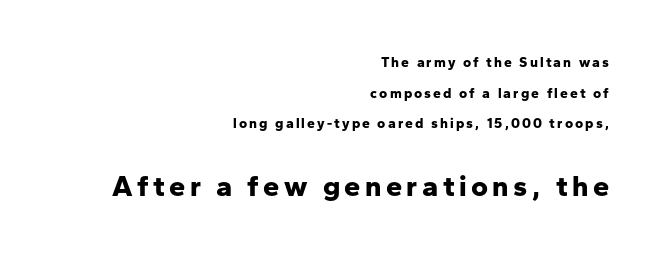
Right-aligned paragraph, ragged on the left. These lines stand farther apart than default settings would place them. Descender tails drop into unmarked territory. Letterform terminals end flat and unadorned throughout the passage. If you drew a line through each stem, it would be perfectly vertical. These lines carry a lot of weight — the face is fully bold.
